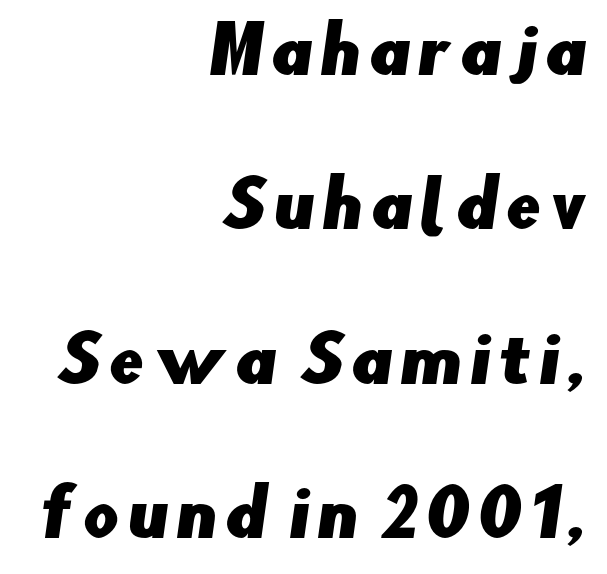
These lines are rendered in a variable-pitch font. Serifs: no, the terminals of the letterforms are clean. Is the block centered? No — it sits flush against the right margin. Underlining? Definitely not there. The line-height multiplier appears high, well above default.
